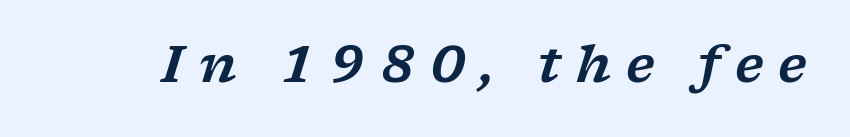
Letterform terminals end in serifs throughout the passage. When letters slant like this, we call the style italic. Looks like regular typesetting: each glyph gets only the width it needs. The type is letterspaced generously, with wide tracking.
